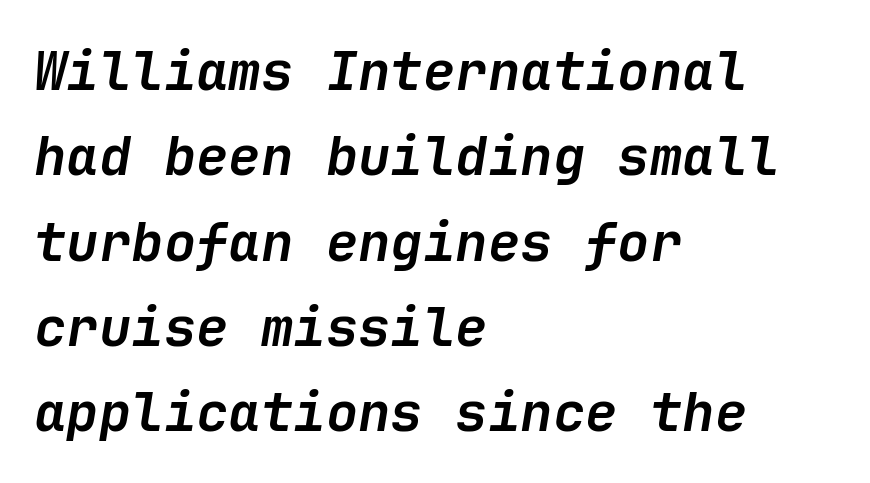
Q: Is the text bold? A: Yes.
Q: Is the text italic (slanted)? A: Yes, it leans right by about 9 degrees.
Q: Is the text underlined? A: No.
Q: How is the paragraph aligned? A: Left-aligned.
Q: Is the spacing between letters normal or unusually wide? A: Normal.
Q: Is the spacing between lines tight, normal or loose? A: Normal.
Q: Width (condensed, normal, or wide)? A: Normal.
Q: Stroke contrast? A: Low.
Q: x-height? A: Medium.
